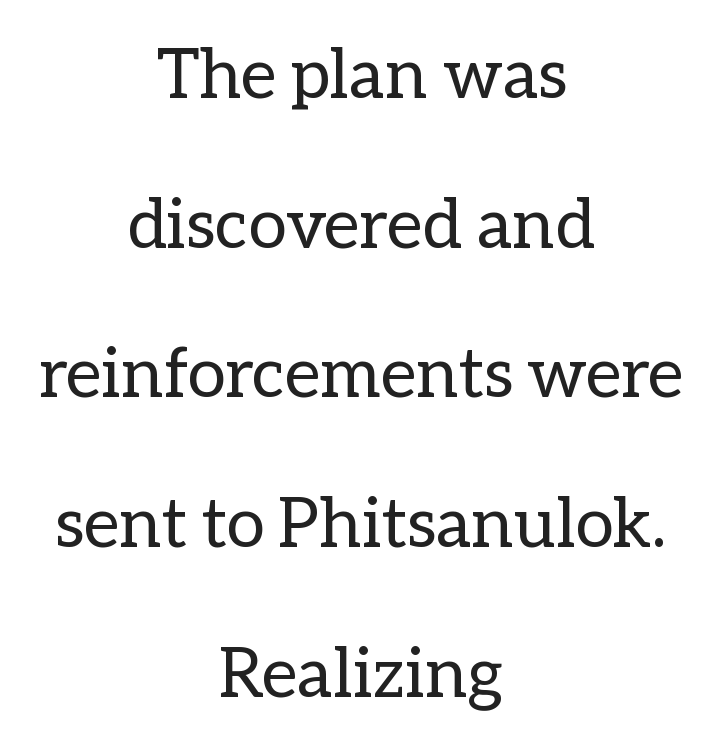
{"italic": "no", "bold": "no", "weight": "regular", "width": "normal", "stroke_contrast": "low", "x_height": "medium", "monospaced": "no", "underline": "no", "align": "center", "line_spacing": "loose", "line_spacing_ratio": 2.17, "letter_spacing": "normal", "letter_spacing_em": 0.0, "glyph_px": 69}
